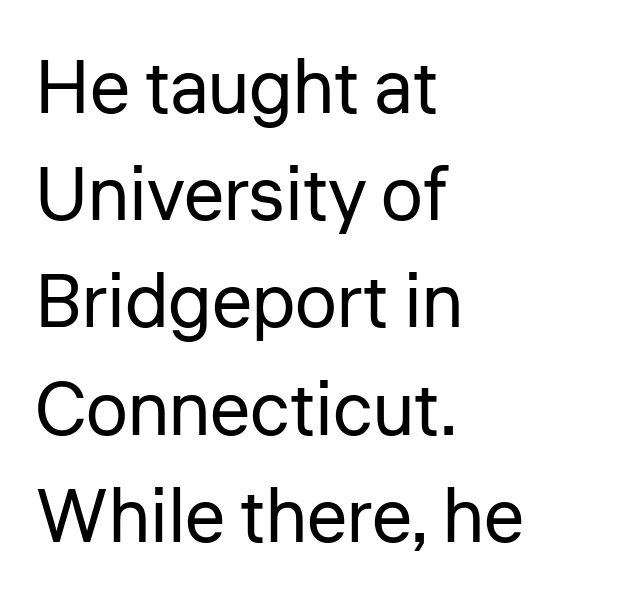
The image shows 75 px regular-weight sans-serif type, upright; set left-aligned, normal line spacing (1.43x), normal letter spacing, not underlined; low stroke contrast and a medium x-height.
